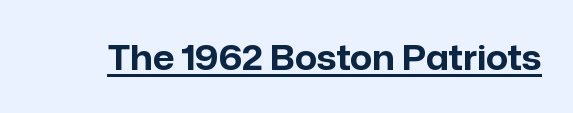
{"serif": "no", "italic": "no", "bold": "yes", "weight": "bold", "width": "normal", "stroke_contrast": "low", "x_height": "medium", "monospaced": "no", "underline": "yes", "letter_spacing": "normal", "letter_spacing_em": 0.0, "glyph_px": 34}
